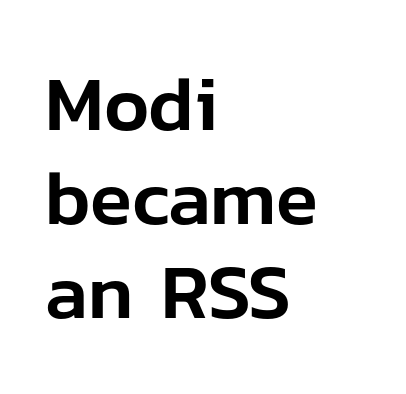
Here the designer chose a conventional face with non-uniform glyph widths. Italic: no, the glyphs are upright roman. Casual observation: everything's shoved over to the left. Anything drawn beneath the words? Only blank space. What stands out about the letter spacing? Nothing — it is the standard amount.
